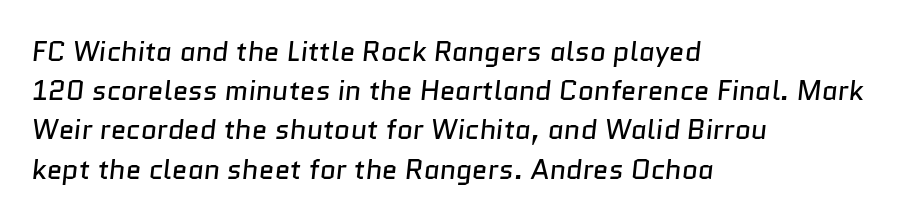
Q: Is the text bold? A: No.
Q: Is the typeface a serif or a sans-serif typeface? A: Sans-serif.
Q: Is the text underlined? A: No.
Q: How is the paragraph aligned? A: Left-aligned.
Q: Is the spacing between letters normal or unusually wide? A: Normal.
Q: Is the spacing between lines tight, normal or loose? A: Normal.
Q: Width (condensed, normal, or wide)? A: Normal.
Q: Stroke contrast? A: Low.
Q: x-height? A: Medium.
Q: Monospaced? A: No.
